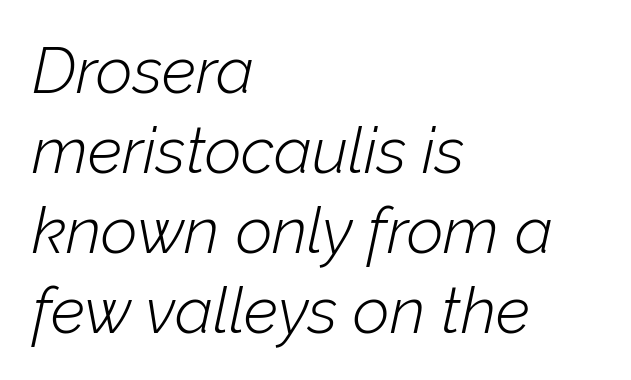
Q: Is the text bold? A: No.
Q: Is the text italic (slanted)? A: Yes, it leans right by about 12 degrees.
Q: Is the text underlined? A: No.
Q: How is the paragraph aligned? A: Left-aligned.
Q: Is the spacing between letters normal or unusually wide? A: Normal.
Q: Is the spacing between lines tight, normal or loose? A: Normal.
Q: Width (condensed, normal, or wide)? A: Normal.
Q: Stroke contrast? A: Low.
Q: x-height? A: Medium.
Q: Monospaced? A: No.
